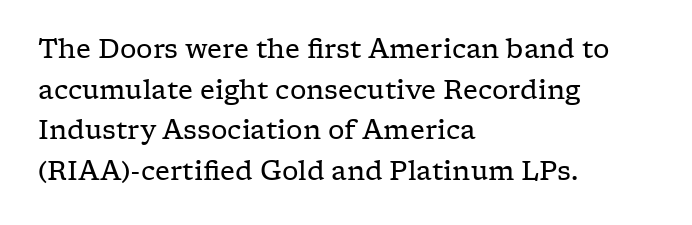
The image shows 26 px text type, upright; set left-aligned, normal line spacing (1.56x), normal letter spacing, not underlined.
